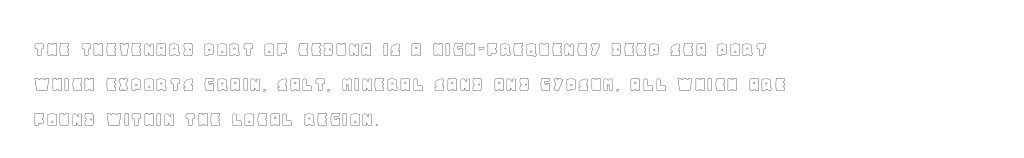
The vertical gap from one line to the next is medium. In terms of posture, this sample is upright. The ragged edge is on the right, which tells us the setting is flush left. Look at the tracking — it's just the regular setting, nothing added. Only glyphs here, with clear space below each row.
